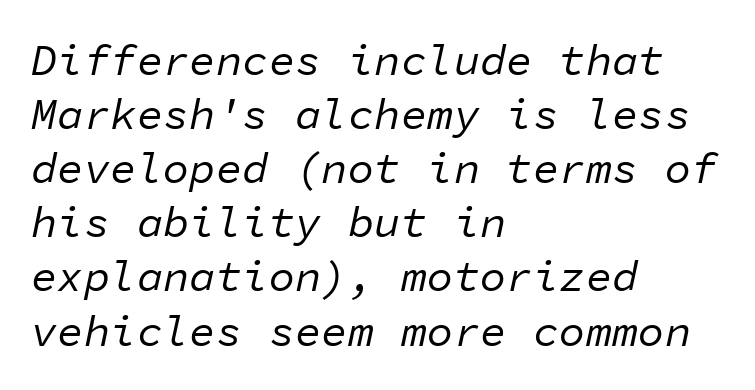
A typesetter would mark this as italic. Is the type heavy? It reads as light-to-regular instead. Descender tails drop into unmarked territory. The letters sit at their default tracking, neither squeezed nor spread.
